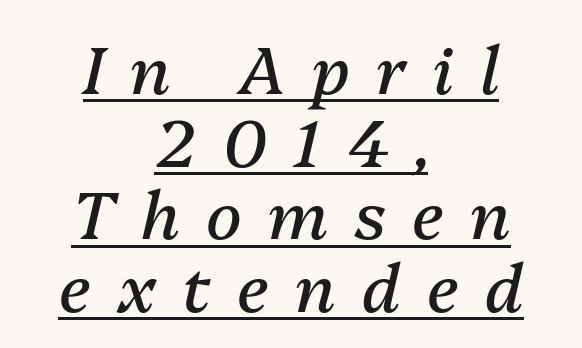
Q: Is the text bold? A: No.
Q: Is the text italic (slanted)? A: Yes, it leans right by about 13 degrees.
Q: Is the text underlined? A: Yes.
Q: How is the paragraph aligned? A: Centered.
Q: Is the spacing between letters normal or unusually wide? A: Unusually wide.
Q: Is the spacing between lines tight, normal or loose? A: Tight.
Q: Width (condensed, normal, or wide)? A: Normal.
Q: Stroke contrast? A: Medium.
Q: x-height? A: Medium.
Q: Monospaced? A: No.
